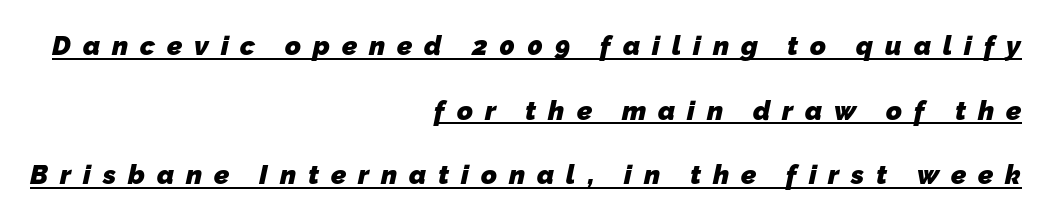
The string is rendered with underlining switched on. This sample is right-justified, so line beginnings fall wherever the words allow. Caption: bold face, heavy strokes. Substantial extra tracking has been applied to these lines.
